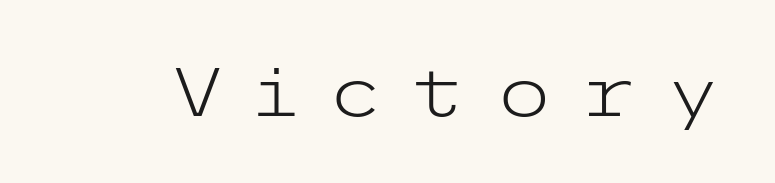
The image shows 69 px light, wide sans-serif type, upright; set unusually wide letter spacing (+0.35 em), not underlined; low stroke contrast and a medium x-height.
